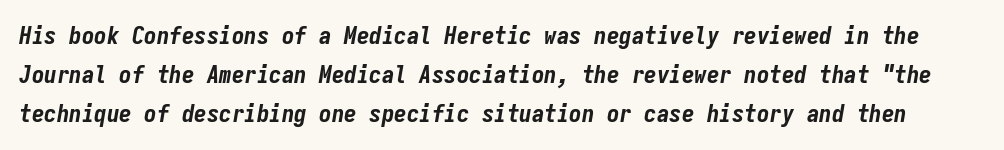
{"italic": "yes", "lean": "right", "slant_degrees": 9, "bold": "yes", "underline": "no", "line_spacing": "normal", "line_spacing_ratio": 1.57, "letter_spacing": "normal", "letter_spacing_em": 0.0, "glyph_px": 25}
